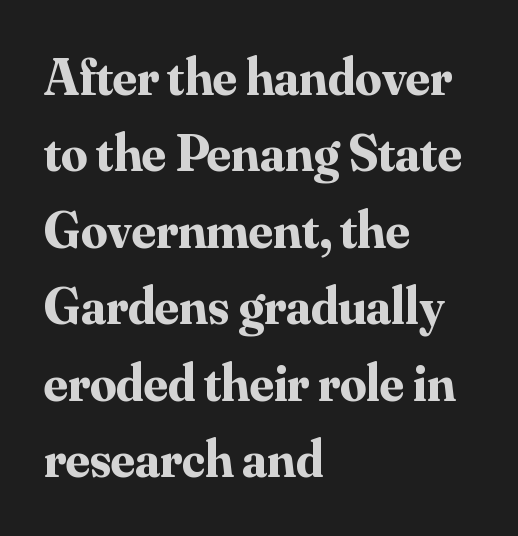
Q: Is the text bold? A: Yes.
Q: Is the text italic (slanted)? A: No, it is upright.
Q: Is the typeface a serif or a sans-serif typeface? A: Serif.
Q: Is the text underlined? A: No.
Q: How is the paragraph aligned? A: Left-aligned.
Q: Is the spacing between letters normal or unusually wide? A: Normal.
Q: Is the spacing between lines tight, normal or loose? A: Normal.
Q: Width (condensed, normal, or wide)? A: Normal.
Q: Stroke contrast? A: Medium.
Q: x-height? A: Small.
Q: Monospaced? A: No.
